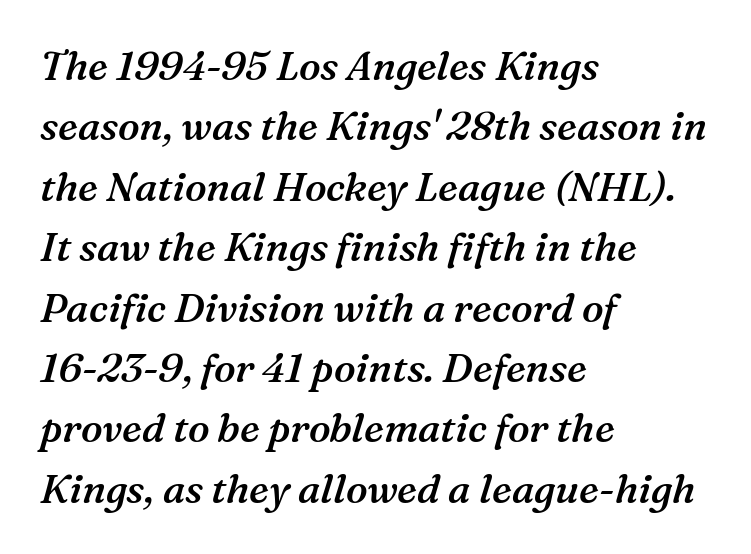
The image shows 40 px semibold serif type, italic (leaning right); set left-aligned, normal line spacing (1.51x), normal letter spacing, not underlined; medium stroke contrast and a medium x-height.
